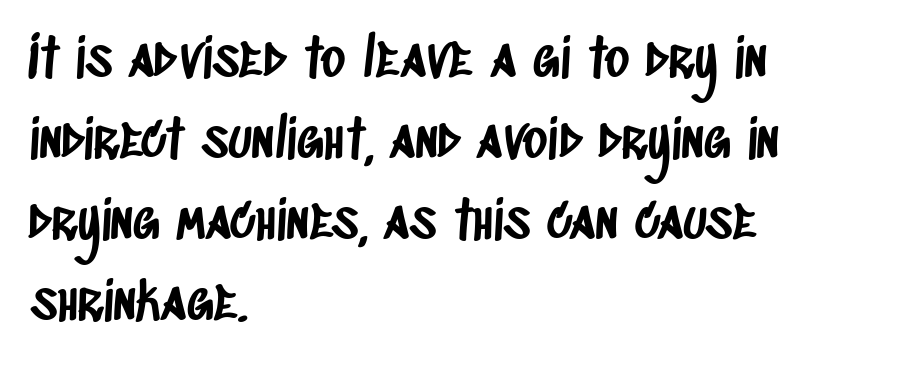
Default kerning and tracking; the words read as compact shapes. The rendering anchors every line to the left-hand side. Students, observe: this is what conventionally led text looks like. The face used here is proportionally spaced, like ordinary book or web type. Are there feet on the stems? There aren't — it's a sans. No word sits above an underline.
